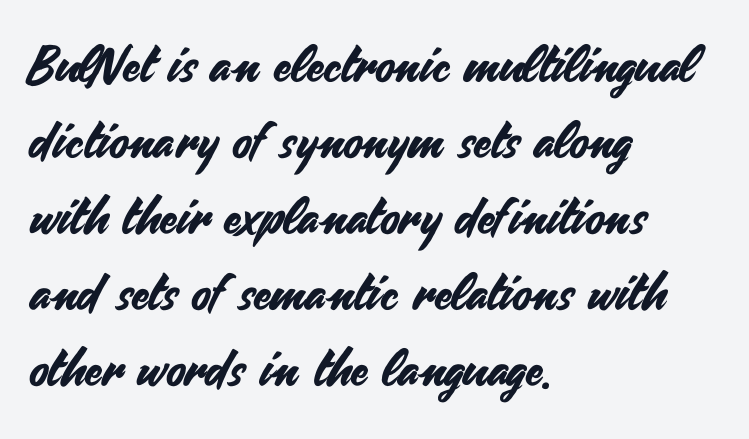
The image shows 50 px sans-serif type; set left-aligned, normal line spacing (1.52x), normal letter spacing, not underlined; medium stroke contrast and a small x-height.
